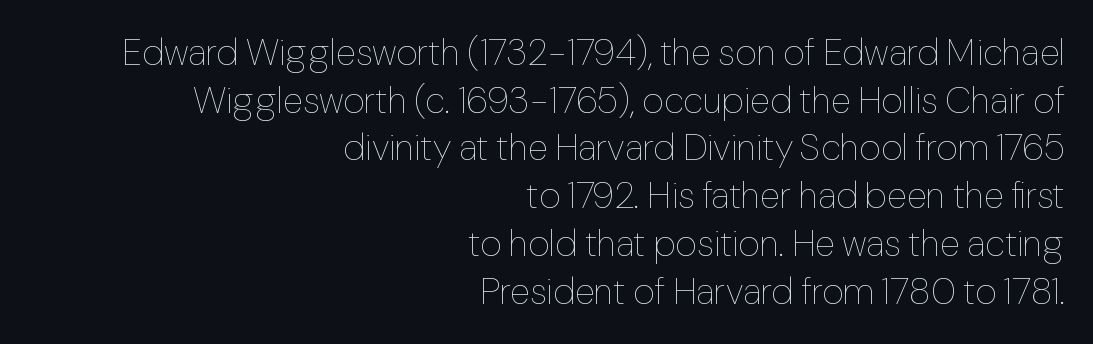
Is this a heavy cut? Hardly; it is regular or lighter. If you drew a line through each stem, it would be perfectly vertical. The face used here is rendered with its standard letterfit. Typeset ragged left — the right edge is the straight one. The string is rendered with underlining switched off. Varying glyph widths throughout — classic text-font behaviour.
